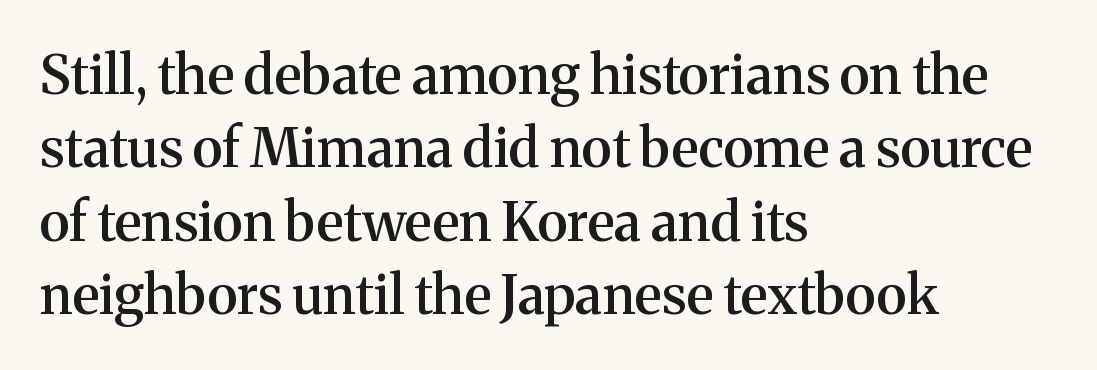
Q: Is the text bold? A: Semi-bold.
Q: Is the text italic (slanted)? A: No, it is upright.
Q: Is the typeface a serif or a sans-serif typeface? A: Serif.
Q: Is the text underlined? A: No.
Q: How is the paragraph aligned? A: Left-aligned.
Q: Is the spacing between letters normal or unusually wide? A: Normal.
Q: Is the spacing between lines tight, normal or loose? A: Normal.
Q: Width (condensed, normal, or wide)? A: Normal.
Q: Stroke contrast? A: Medium.
Q: x-height? A: Medium.
Q: Monospaced? A: No.
